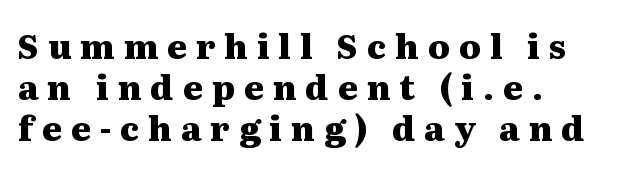
The strokes are fattened all the way to bold. Proportional: the letters do not fall into vertical columns. Observe the serifs anchoring each vertical stroke in this sample. The rendering anchors every line to the left-hand side. Is there any slant? The stems are plumb.
